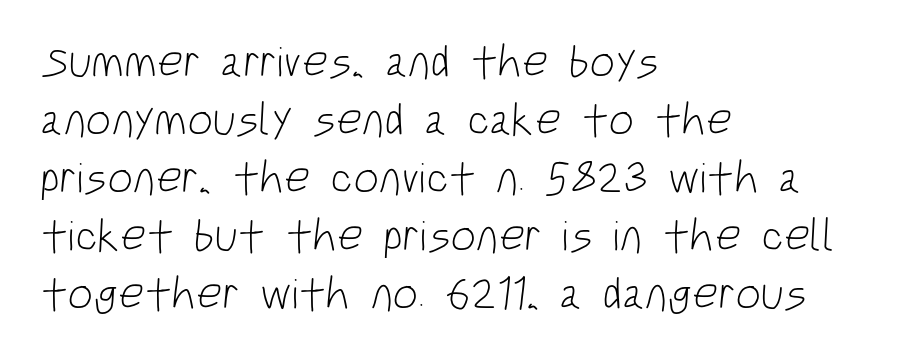
The letters advance in unequal steps, a hallmark of proportional type. Counters stay open thanks to moderate or lighter strokes. The glyphs in this specimen are sans serif. Words appear dense and cohesive because spacing is normal.
